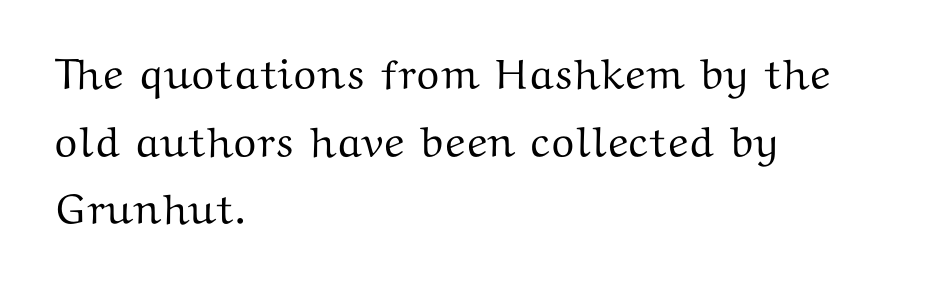
{"serif": "yes", "italic": "no", "width": "wide", "stroke_contrast": "medium", "x_height": "medium", "monospaced": "no", "underline": "no", "align": "left", "line_spacing": "normal", "line_spacing_ratio": 1.57, "letter_spacing": "normal", "letter_spacing_em": 0.0, "glyph_px": 43}
